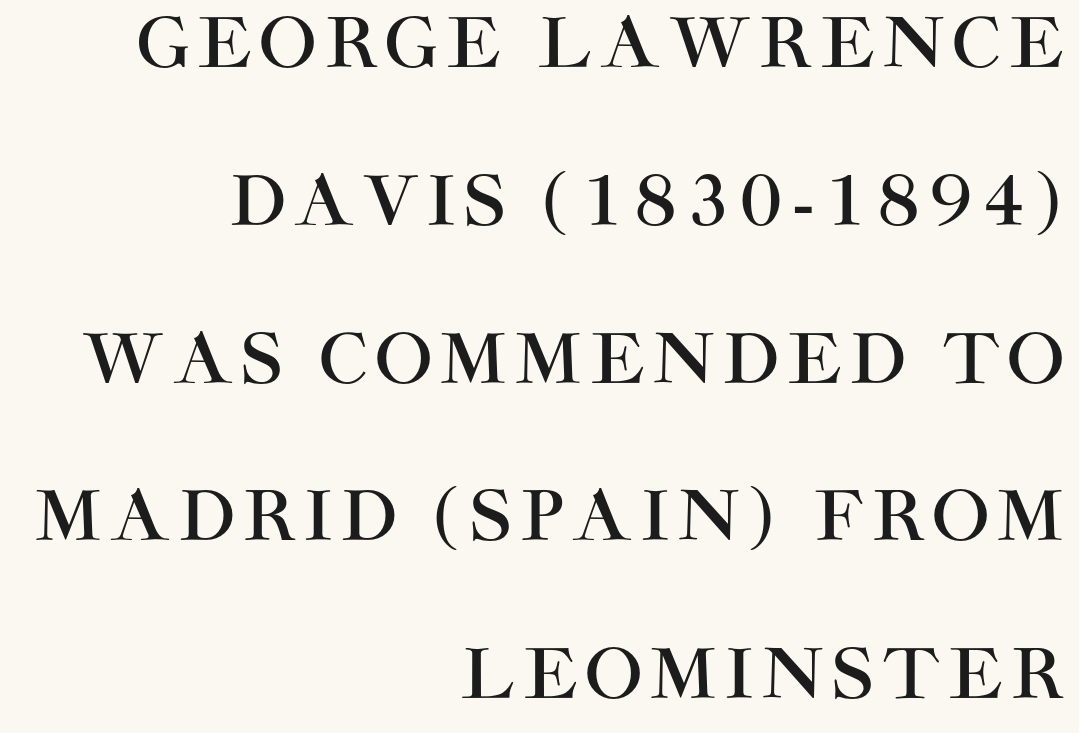
{"serif": "no", "italic": "no", "width": "normal", "stroke_contrast": "high", "x_height": "large", "monospaced": "no", "underline": "no", "align": "right", "line_spacing": "loose", "line_spacing_ratio": 2.32, "glyph_px": 68}
